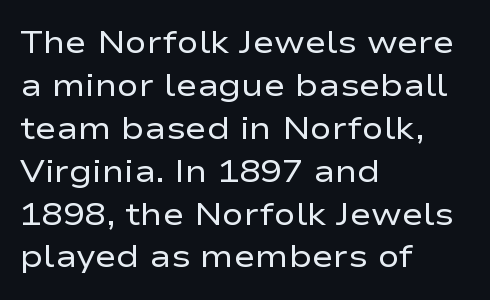
Q: Is the text bold? A: No.
Q: Is the text italic (slanted)? A: No, it is upright.
Q: Is the typeface a serif or a sans-serif typeface? A: Sans-serif.
Q: Is the text underlined? A: No.
Q: How is the paragraph aligned? A: Left-aligned.
Q: Is the spacing between letters normal or unusually wide? A: Normal.
Q: Is the spacing between lines tight, normal or loose? A: Normal.
Q: Width (condensed, normal, or wide)? A: Wide.
Q: Stroke contrast? A: Low.
Q: x-height? A: Medium.
Q: Monospaced? A: No.
